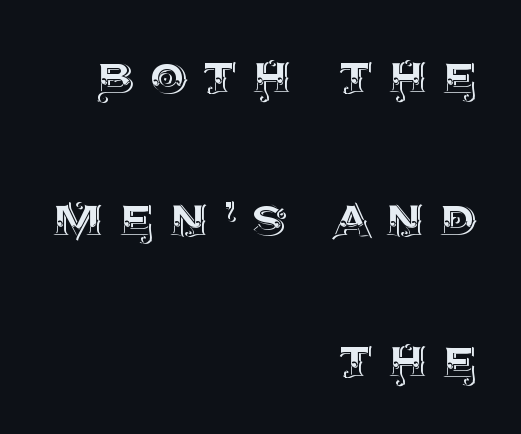
Q: Is the text italic (slanted)? A: No, it is upright.
Q: Is the text underlined? A: No.
Q: How is the paragraph aligned? A: Right-aligned.
Q: Is the spacing between letters normal or unusually wide? A: Unusually wide.
Q: Is the spacing between lines tight, normal or loose? A: Loose.
Q: Width (condensed, normal, or wide)? A: Normal.
Q: x-height? A: Large.
Q: Monospaced? A: No.
